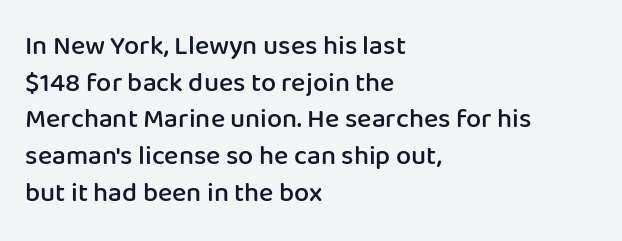
Q: Is the text bold? A: Semi-bold.
Q: Is the text italic (slanted)? A: No, it is upright.
Q: Is the text underlined? A: No.
Q: How is the paragraph aligned? A: Left-aligned.
Q: Is the spacing between letters normal or unusually wide? A: Normal.
Q: Is the spacing between lines tight, normal or loose? A: Normal.
